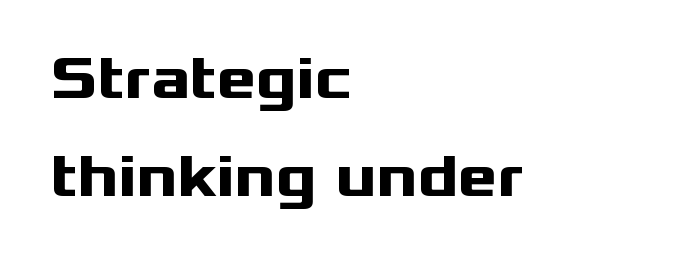
{"serif": "no", "italic": "no", "bold": "yes", "weight": "heavy", "width": "wide", "stroke_contrast": "medium", "x_height": "medium", "monospaced": "no", "underline": "no", "align": "left", "line_spacing": "normal", "line_spacing_ratio": 1.63, "letter_spacing": "normal", "letter_spacing_em": 0.0, "glyph_px": 60}
